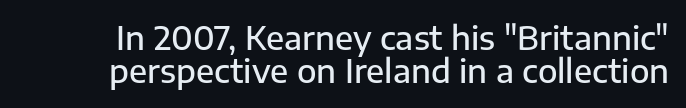
The image shows 32 px semibold sans-serif type, upright; set tight line spacing (1.02x), normal letter spacing, not underlined; low stroke contrast and a medium x-height.
